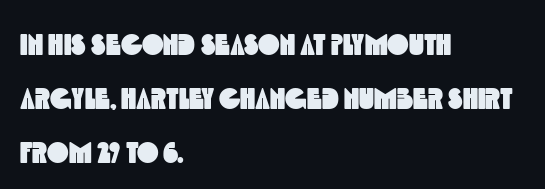
The image shows 29 px condensed sans-serif type; set left-aligned, line spacing 1.86x, normal letter spacing, not underlined; a large x-height.
